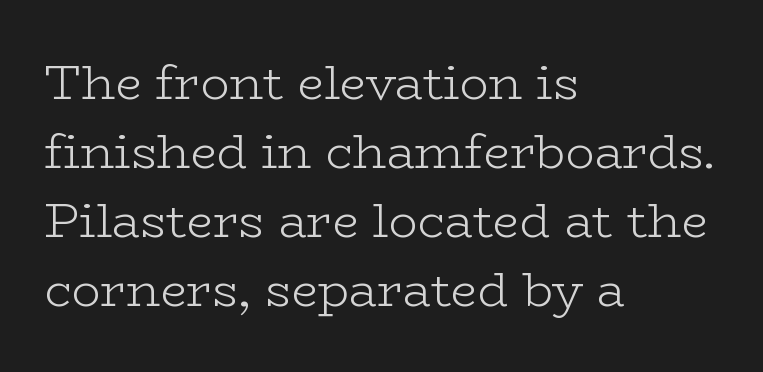
The image shows 48 px light, wide serif type, upright; set left-aligned, normal line spacing (1.44x), normal letter spacing, not underlined; low stroke contrast and a medium x-height.
